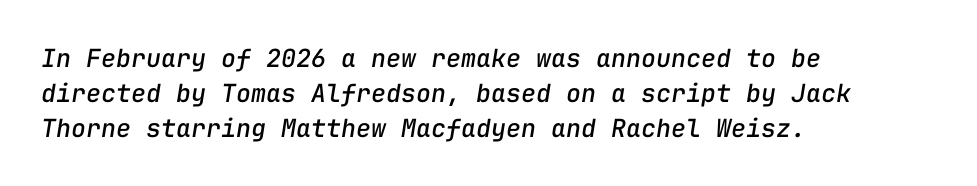
The passage shown stacks its lines at a standard gap. When letters slant like this, we call the style italic. The string is rendered with underlining switched off. These lines are set flush left with a ragged right edge. The gaps between neighbouring characters are ordinary and unremarkable.
